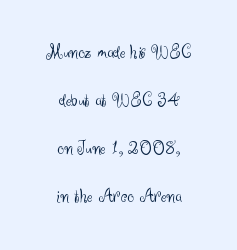
{"italic": "no", "bold": "no", "underline": "no", "align": "center", "line_spacing": "loose", "line_spacing_ratio": 2.29, "letter_spacing": "normal", "letter_spacing_em": 0.0, "glyph_px": 21}
